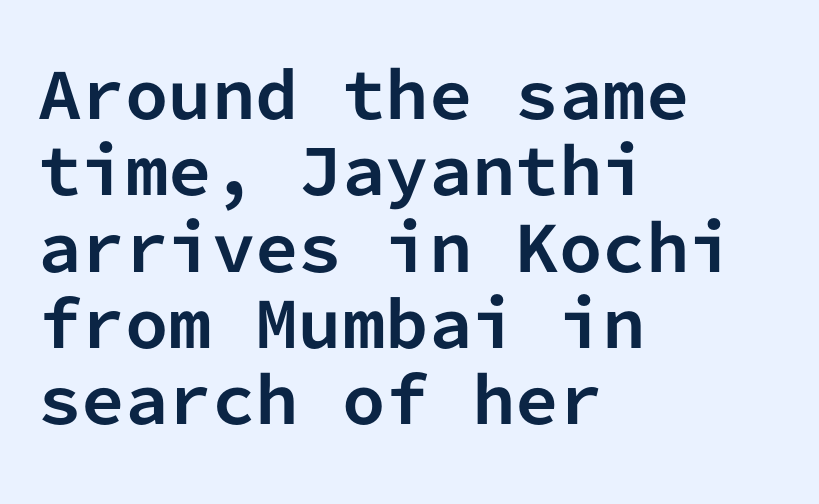
The specimen reads as upright at a glance. Each letter, wide or thin by design, is forced into the same width here. A classic flush-left, rag-right setting is used for this passage. There is no visible air inserted between adjacent glyphs. Descender tails drop into unmarked territory. The rendering shows plain stroke endings on the letterforms — a sans-serif design.
